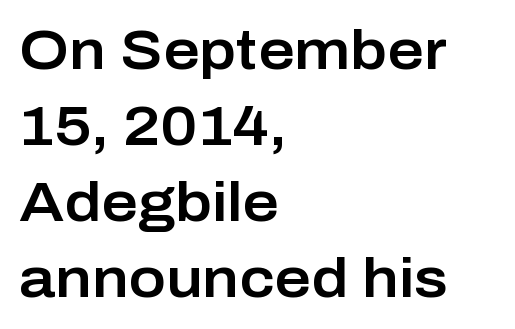
{"serif": "no", "italic": "no", "width": "normal", "stroke_contrast": "low", "x_height": "medium", "monospaced": "no", "underline": "no", "align": "left", "line_spacing": "normal", "line_spacing_ratio": 1.36, "letter_spacing": "normal", "letter_spacing_em": 0.0, "glyph_px": 56}
